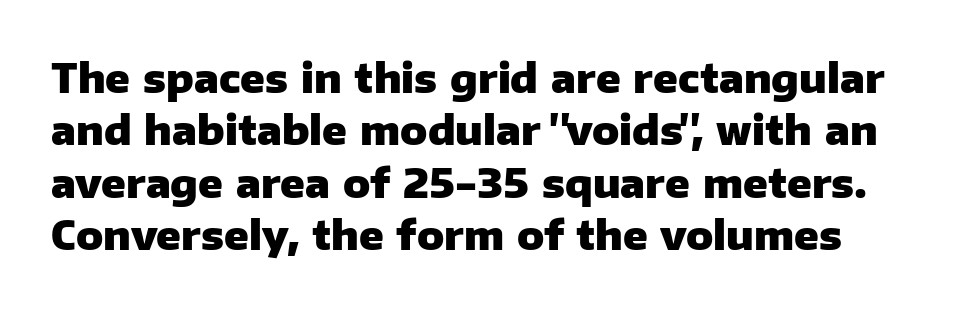
The designer went with a sans here, leaving each stem footless. The gaps between neighbouring characters are ordinary and unremarkable. Posture: vertical. Think of a printed novel: that variable character pitch is what you see here.
